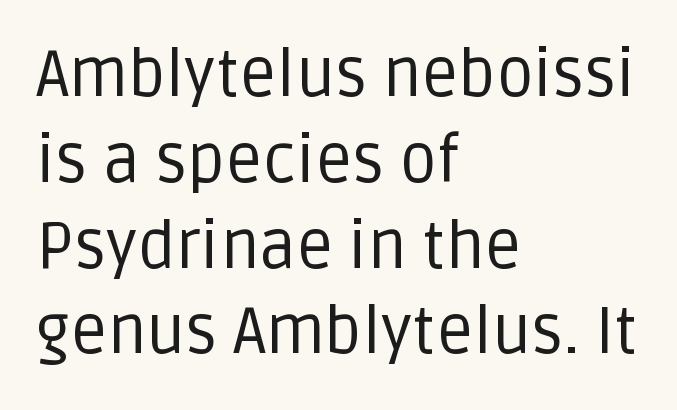
{"serif": "no", "italic": "no", "bold": "no", "weight": "regular", "width": "normal", "stroke_contrast": "low", "x_height": "large", "monospaced": "no", "underline": "no", "align": "left", "line_spacing": "normal", "line_spacing_ratio": 1.32, "letter_spacing": "normal", "letter_spacing_em": 0.0, "glyph_px": 65}
